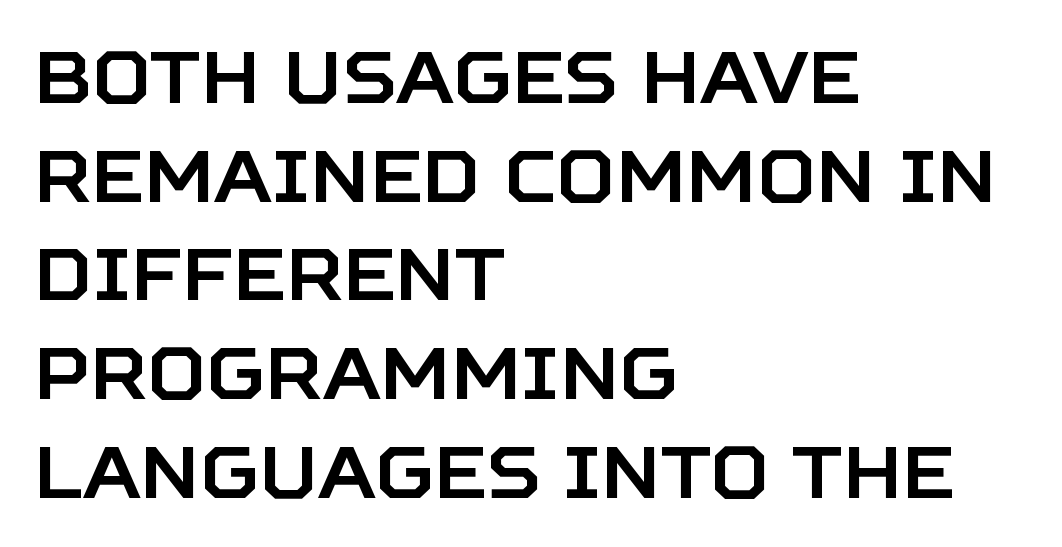
The image shows 72 px sans-serif type, upright; set left-aligned, normal line spacing (1.37x), normal letter spacing, not underlined; low stroke contrast and a large x-height.
